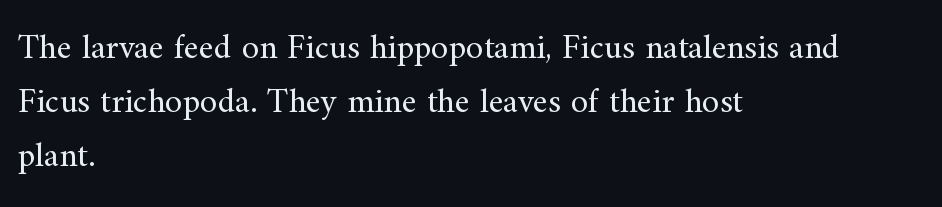
This rendering leaves character spacing at its baseline value. Caption: multi-line text, flush left, ragged right. Leading matches the norm, producing a regular column. These glyphs show unthickened strokes, regular width or finer. The letters advance in unequal steps, a hallmark of proportional type.
